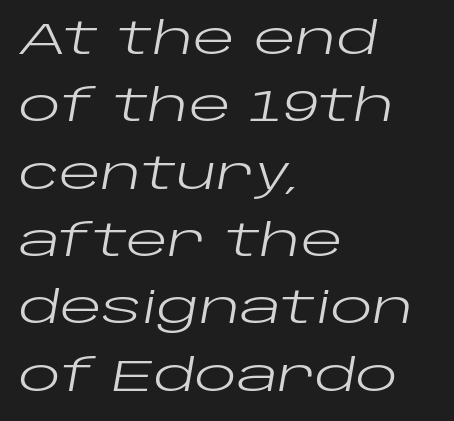
The image shows 44 px regular-weight, wide type, italic (leaning right); set left-aligned, normal line spacing (1.53x), normal letter spacing, not underlined; low stroke contrast and a large x-height.
